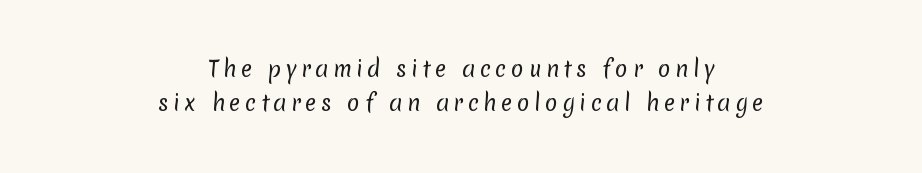
The image shows 21 px text type; set centered, normal line spacing (1.63x), unusually wide letter spacing (+0.21 em), not underlined.
